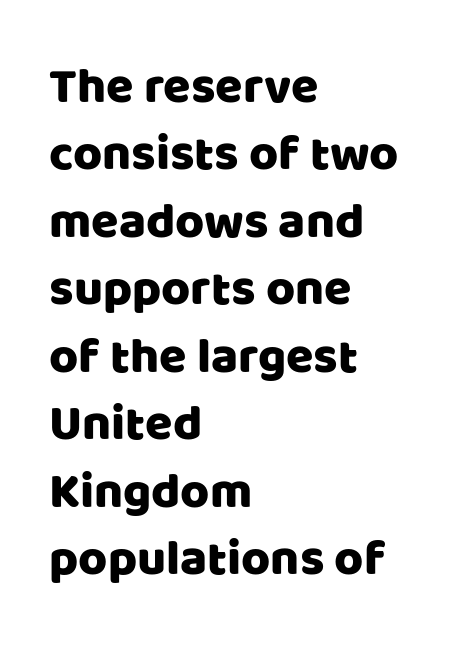
Proportional: the letters do not fall into vertical columns. Quick note: not italic, upright. Tracking value appears to be zero — textbook default spacing. Underlining? Definitely not there. The text block is weighted toward the left margin, trailing off unevenly rightward. Vertical spacing — default.
